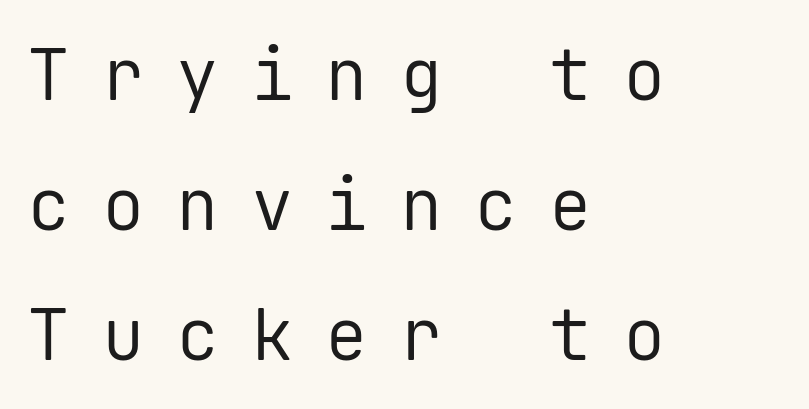
Q: Is the text bold? A: No.
Q: Is the text italic (slanted)? A: No, it is upright.
Q: Is the typeface a serif or a sans-serif typeface? A: Sans-serif.
Q: Is the text underlined? A: No.
Q: How is the paragraph aligned? A: Left-aligned.
Q: Is the spacing between letters normal or unusually wide? A: Unusually wide.
Q: Width (condensed, normal, or wide)? A: Normal.
Q: Stroke contrast? A: Low.
Q: x-height? A: Medium.
Q: Monospaced? A: Yes.
